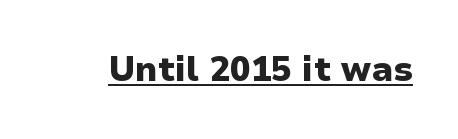
The image shows 34 px heavy sans-serif type, upright; set normal letter spacing, underlined; low stroke contrast and a medium x-height.
